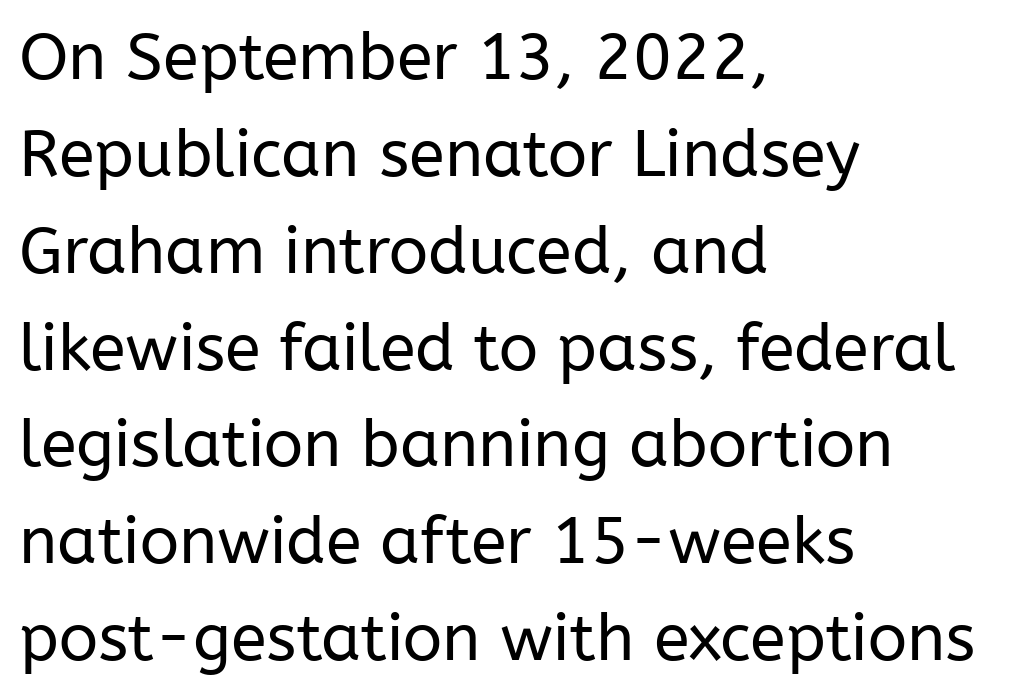
Any mark beneath the type? The region is blank. Compared with typical body copy, the letter spacing here is the same. The face used here is a sans, in the tradition of grotesques and geometrics. A typesetter would mark this as roman, not italic. Vertical stems look standard width or narrower in stroke. You could not count columns in this text — the font is proportionally spaced.
